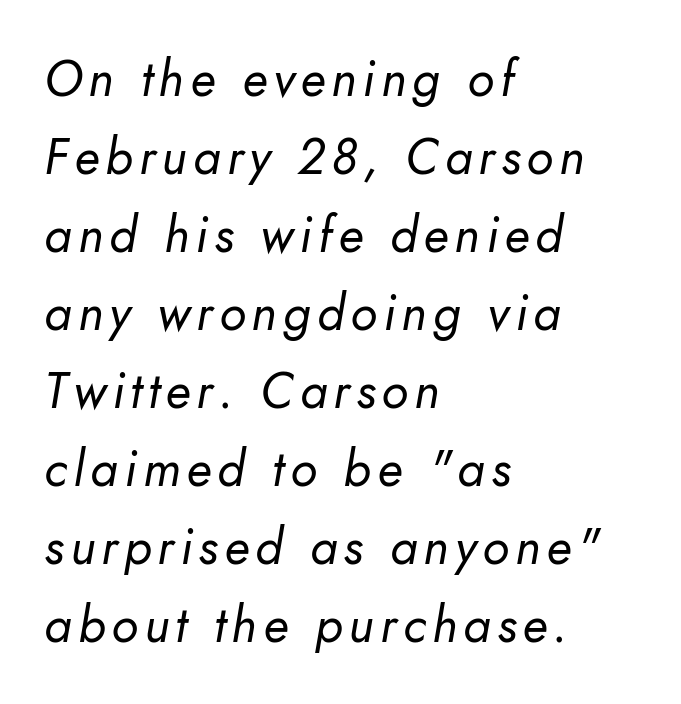
Q: Is the text bold? A: No.
Q: Is the text italic (slanted)? A: Yes, it leans right by about 10 degrees.
Q: Is the text underlined? A: No.
Q: How is the paragraph aligned? A: Left-aligned.
Q: Is the spacing between lines tight, normal or loose? A: Normal.
Q: Width (condensed, normal, or wide)? A: Normal.
Q: Stroke contrast? A: Low.
Q: x-height? A: Small.
Q: Monospaced? A: No.
